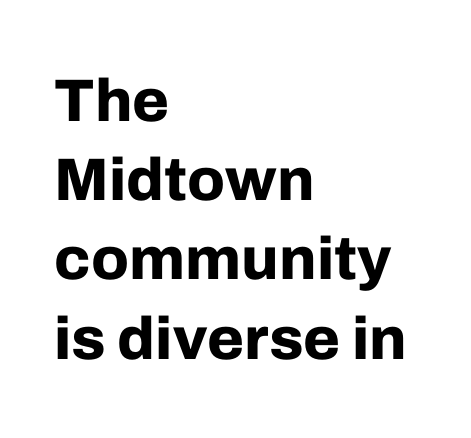
Is there any slant? The stems are plumb. Glyph-to-glyph distance matches everyday printed text. Here the designer chose a conventional face with non-uniform glyph widths. Regular leading.
